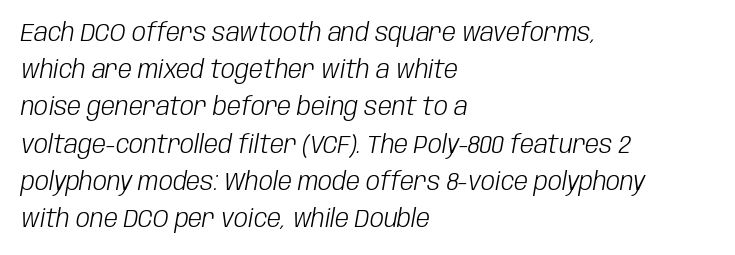
{"italic": "yes", "lean": "right", "slant_degrees": 10, "bold": "no", "underline": "no", "align": "left", "line_spacing": "normal", "line_spacing_ratio": 1.49, "letter_spacing": "normal", "letter_spacing_em": 0.0, "glyph_px": 25}
